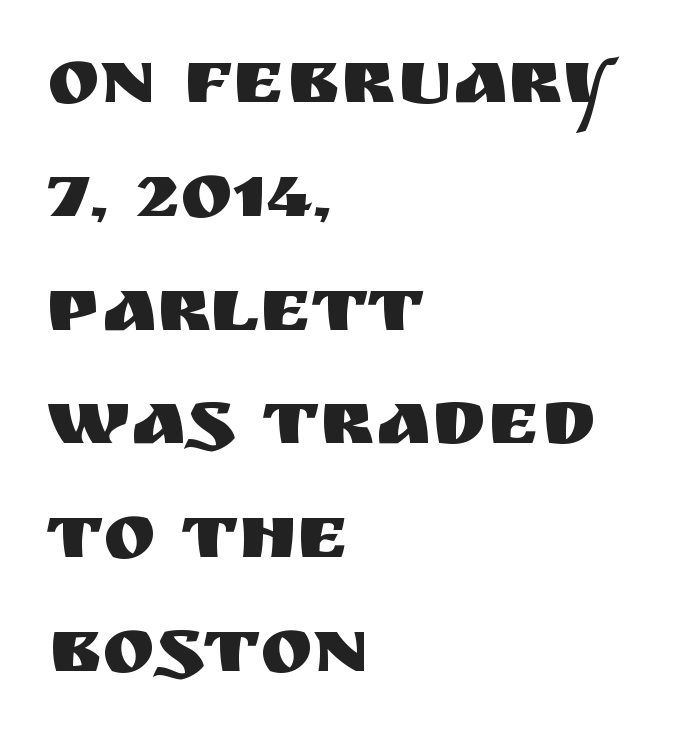
Q: Is the text italic (slanted)? A: No, it is upright.
Q: Is the typeface a serif or a sans-serif typeface? A: Sans-serif.
Q: Is the text underlined? A: No.
Q: How is the paragraph aligned? A: Left-aligned.
Q: Is the spacing between letters normal or unusually wide? A: Normal.
Q: Is the spacing between lines tight, normal or loose? A: Normal.
Q: Width (condensed, normal, or wide)? A: Normal.
Q: Stroke contrast? A: Medium.
Q: x-height? A: Large.
Q: Monospaced? A: No.
